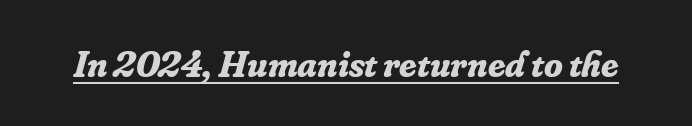
The image shows 38 px bold serif type, italic (leaning right); set normal letter spacing, underlined; low stroke contrast and a small x-height.
